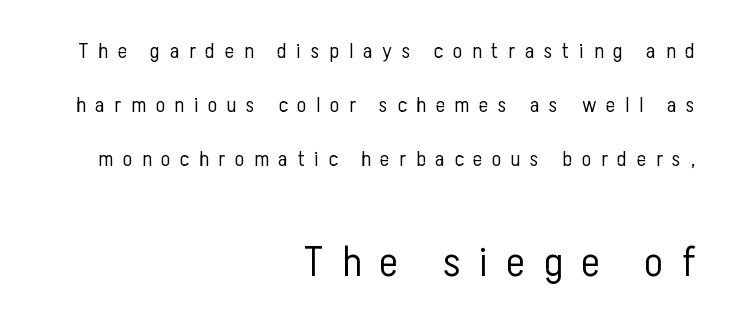
The tracking jumps out immediately: characters are airy and widely separated. Descenders hang freely into open space. The block sitting lower on the canvas is the one with enlarged characters. Compared with a typical body face, this is equally light or lighter still.
